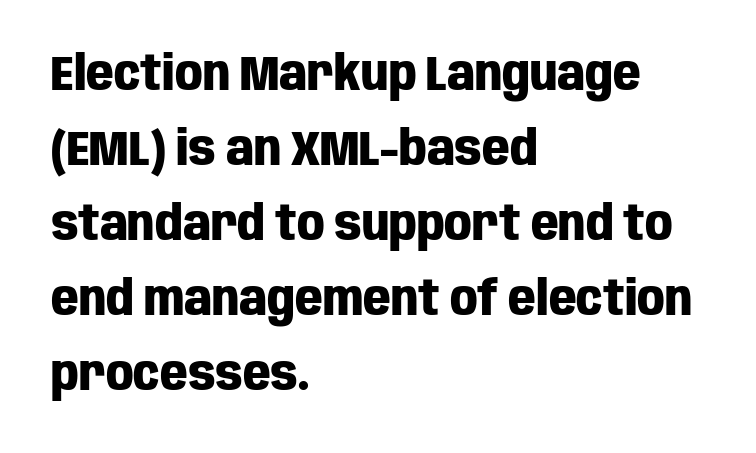
{"serif": "no", "italic": "no", "bold": "yes", "weight": "heavy", "width": "condensed", "stroke_contrast": "low", "x_height": "large", "monospaced": "no", "underline": "no", "align": "left", "line_spacing": "normal", "line_spacing_ratio": 1.56, "letter_spacing": "normal", "letter_spacing_em": 0.0, "glyph_px": 48}
